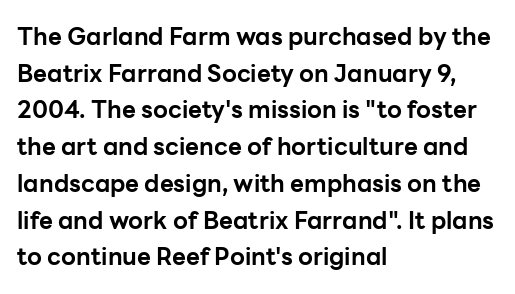
{"italic": "no", "bold": "yes", "underline": "no", "align": "left", "line_spacing": "normal", "line_spacing_ratio": 1.53, "letter_spacing": "normal", "letter_spacing_em": 0.0, "glyph_px": 24}
